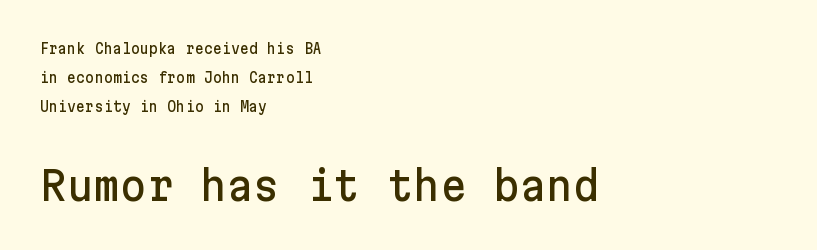
The image shows 41 px sans-serif type, upright; set left-aligned, loose line spacing (2.07x), normal letter spacing, not underlined; the second (bottom) block is 2.93x larger; low stroke contrast and a medium x-height.
